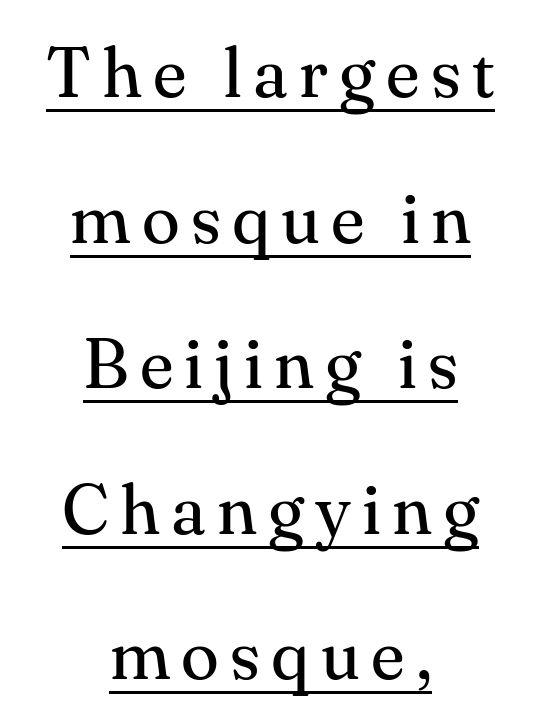
{"serif": "yes", "italic": "no", "bold": "no", "weight": "regular", "width": "normal", "stroke_contrast": "medium", "x_height": "small", "monospaced": "no", "underline": "yes", "align": "center", "line_spacing": "loose", "line_spacing_ratio": 2.08, "glyph_px": 70}
